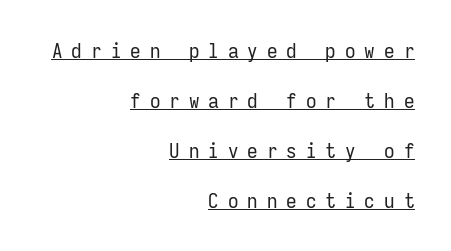
The image shows 21 px text type, upright; set right-aligned, loose line spacing (2.38x), unusually wide letter spacing (+0.43 em), underlined.
